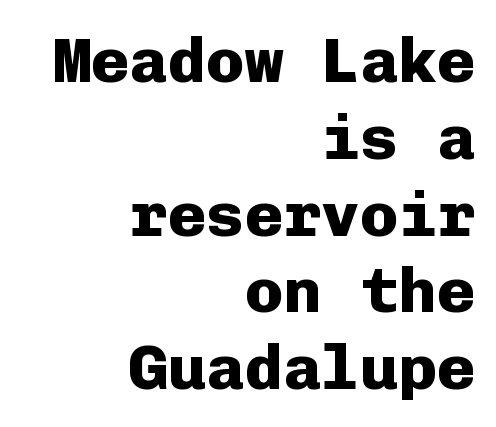
The image shows 64 px heavy sans-serif type, upright, monospaced; set right-aligned, line spacing 1.2x, normal letter spacing, not underlined; low stroke contrast and a medium x-height.
